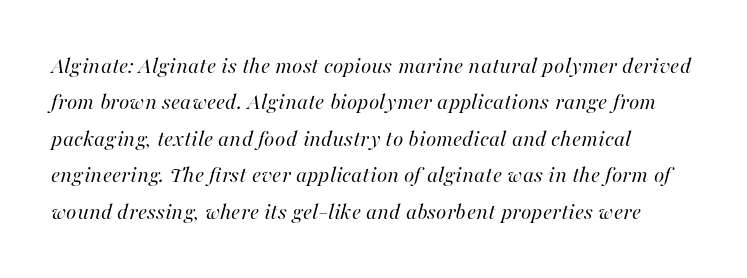
{"italic": "yes", "lean": "right", "slant_degrees": 16, "bold": "no", "underline": "no", "align": "left", "line_spacing": "normal", "line_spacing_ratio": 1.52, "letter_spacing": "normal", "letter_spacing_em": 0.0, "glyph_px": 24}
